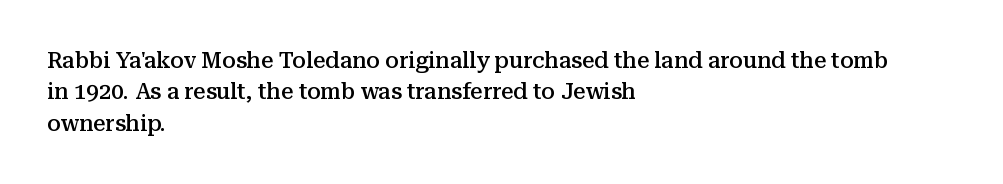
Successive baselines arrive at the customary interval. Horizontally, the lines are justified to the leading edge only. Short note: letters normally spaced. Emphasis by weight is partial: semibold. The gap between lines stays unmarked. Ordinary non-slanted type is in use.
